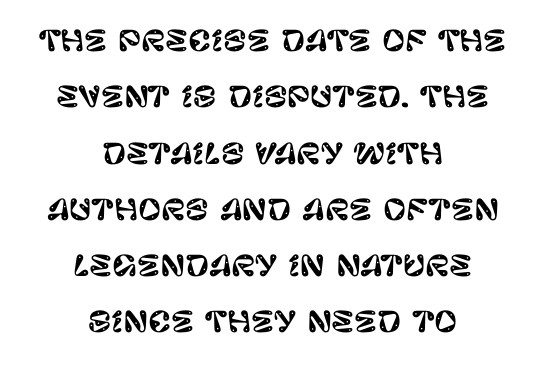
Honestly, the rows look like they've been pulled way apart. Compared with typical body copy, the letter spacing here is the same. Rule under the text: the space is simply empty. You could not count columns in this text — the font is proportionally spaced. Type style note: lacks serifs.
